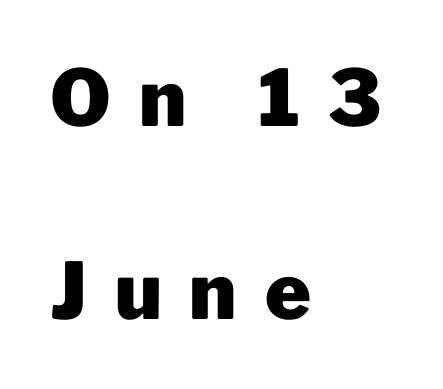
The image shows 78 px heavy sans-serif type, upright; set left-aligned, loose line spacing (2.47x), unusually wide letter spacing (+0.36 em), not underlined; low stroke contrast and a medium x-height.
